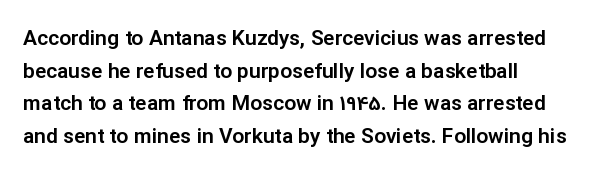
The line-height multiplier appears to be the usual default. Posture: straight, roman, zero tilt. This sample uses plain, unmodified letter spacing. No word sits above an underline.
